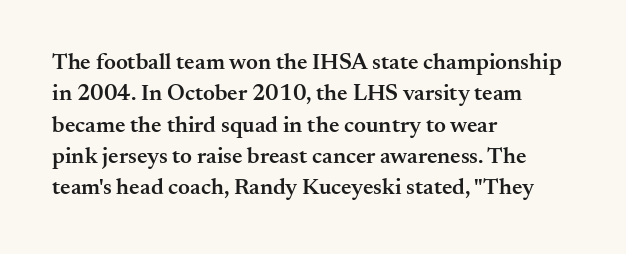
Type without underlining. Compared with an ordinary text face, these strokes are moderately heavier — a semibold. A typesetter would call this zero additional tracking. The vertical gap from one line to the next is medium.
